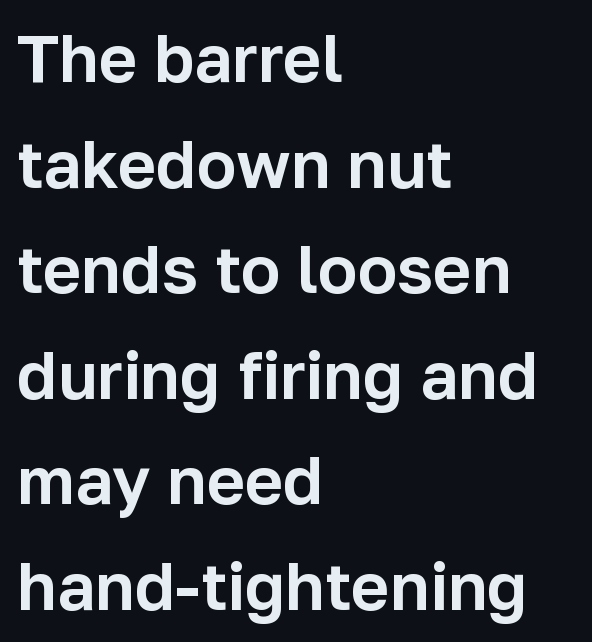
This rendering uses left alignment, leaving the right contour irregular. A clean baseline with only descenders dipping below it. The letters sit at their default tracking, neither squeezed nor spread. Students, observe: this is what conventionally led text looks like.
